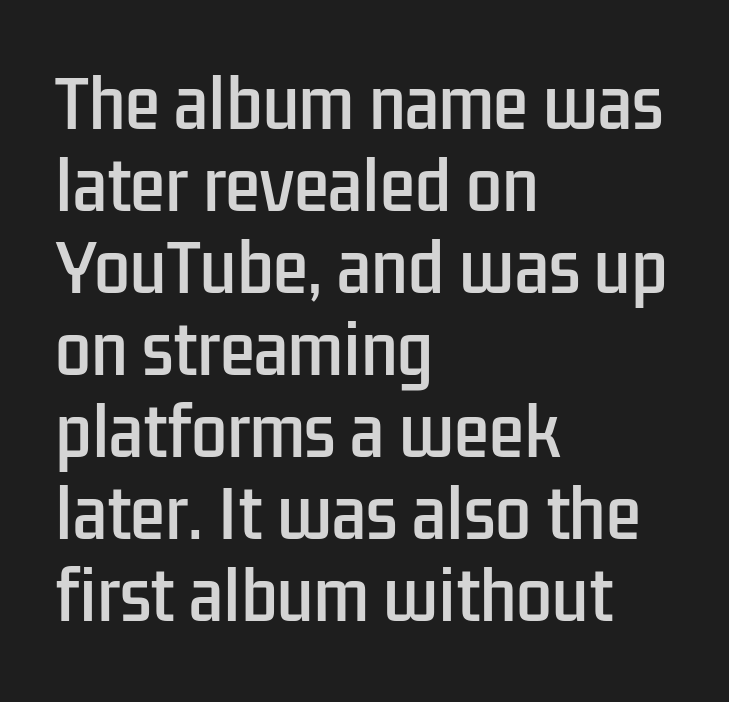
Note: no serifs on the glyphs. The letters advance in unequal steps, a hallmark of proportional type. The passage shown stacks its lines at a standard gap. Caption: standard tracking, unaltered. Beneath every word, the page is bare. A typesetter would mark this as roman, not italic.
